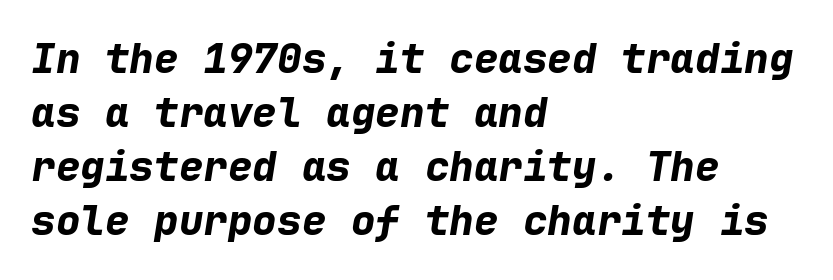
Q: Is the text bold? A: Yes.
Q: Is the text italic (slanted)? A: Yes, it leans right by about 9 degrees.
Q: Is the text underlined? A: No.
Q: How is the paragraph aligned? A: Left-aligned.
Q: Is the spacing between letters normal or unusually wide? A: Normal.
Q: Is the spacing between lines tight, normal or loose? A: Normal.
Q: Width (condensed, normal, or wide)? A: Normal.
Q: Stroke contrast? A: Low.
Q: x-height? A: Medium.
Q: Monospaced? A: Yes.
